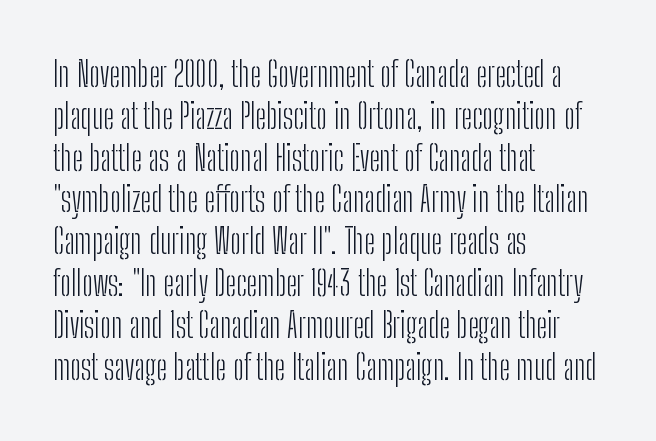
The image shows 34 px light, condensed sans-serif type, upright; set left-aligned, line spacing 1.23x, normal letter spacing, not underlined; low stroke contrast and a medium x-height.
